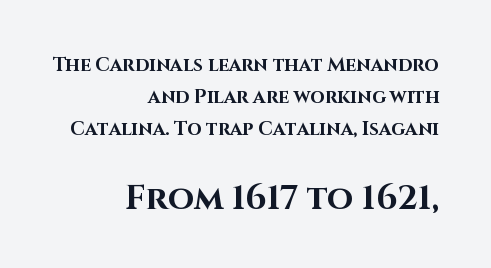
A sans-serif font was chosen for this passage. These lines are rendered in a variable-pitch font. The block of text has a typical density, with ordinary space between rows. The rendering keeps characters at their native spacing.
